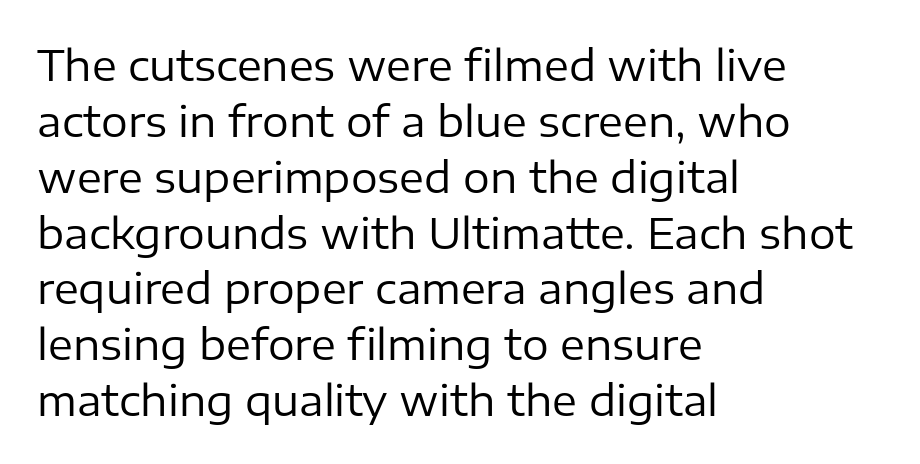
The image shows 42 px regular-weight sans-serif type, upright; set left-aligned, normal line spacing (1.33x), normal letter spacing, not underlined; low stroke contrast and a medium x-height.
